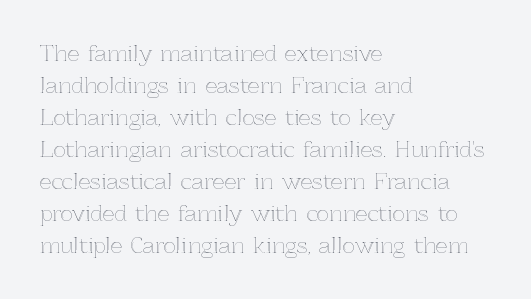
{"italic": "no", "underline": "no", "align": "left", "line_spacing": "normal", "line_spacing_ratio": 1.52, "letter_spacing": "normal", "letter_spacing_em": 0.0, "glyph_px": 21}
